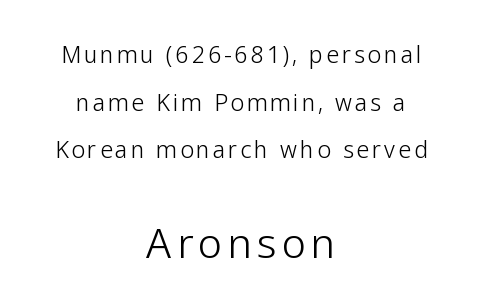
The image shows 41 px light sans-serif type, upright; set centered, loose line spacing (2.07x), not underlined; the second (bottom) block is 1.78x larger; low stroke contrast and a medium x-height.
